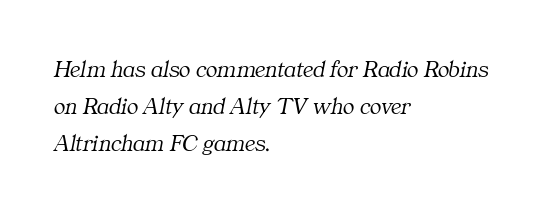
The letterforms sit shoulder to shoulder at normal distance. Stroke thickness stays within the range of a standard reading face or lighter. This rendering features lettering with no underline. Rows of type keep a routine distance in the vertical direction. Compared with a centered layout, this one pins lines to the left instead. The rendering applies a slant to the glyphs.
